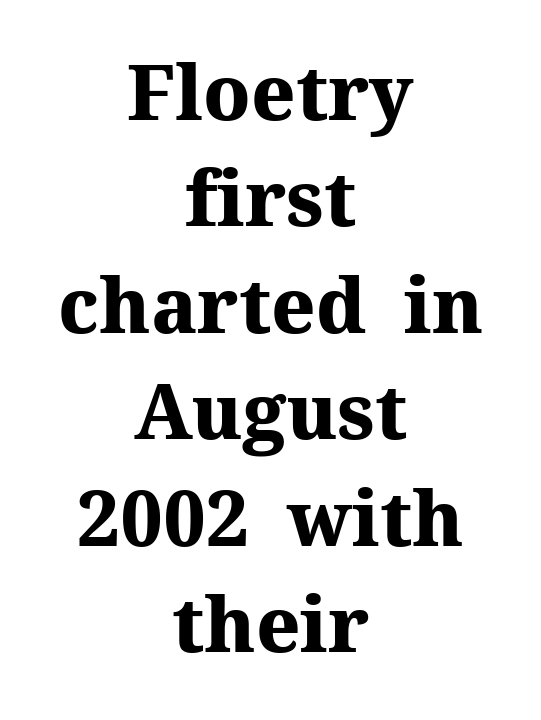
Look at the bottom of the vertical strokes: they flare into serifs here. This rendering uses center alignment, leaving both contours irregular but symmetric. Each letter keeps its own natural width here, so spacing adapts to shape. Clear beneath every line of the passage.
